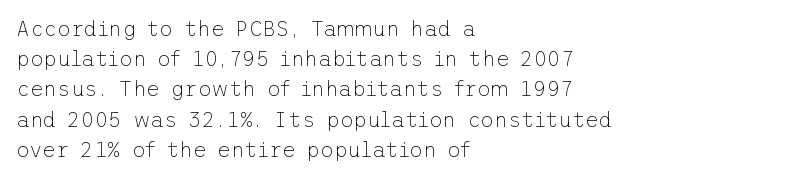
{"italic": "no", "bold": "no", "underline": "no", "align": "left", "line_spacing": "normal", "line_spacing_ratio": 1.44, "letter_spacing": "normal", "letter_spacing_em": 0.0, "glyph_px": 21}
